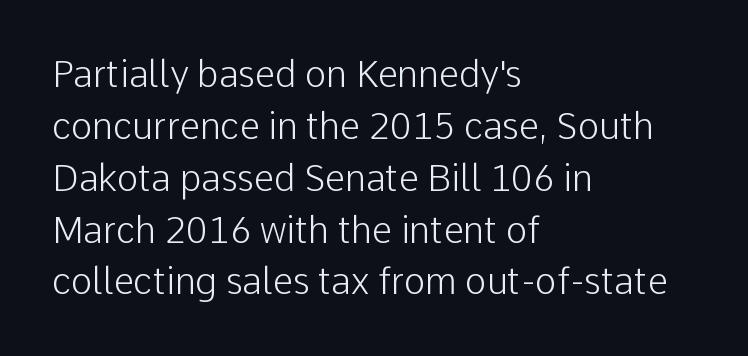
Q: Is the text bold? A: No.
Q: Is the text italic (slanted)? A: No, it is upright.
Q: Is the typeface a serif or a sans-serif typeface? A: Sans-serif.
Q: Is the text underlined? A: No.
Q: How is the paragraph aligned? A: Left-aligned.
Q: Is the spacing between letters normal or unusually wide? A: Normal.
Q: Is the spacing between lines tight, normal or loose? A: Normal.
Q: Width (condensed, normal, or wide)? A: Normal.
Q: Stroke contrast? A: Low.
Q: x-height? A: Medium.
Q: Monospaced? A: No.
